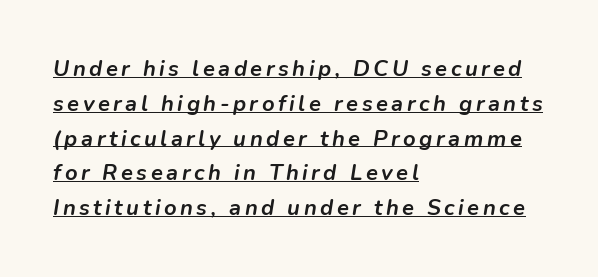
{"italic": "yes", "lean": "right", "slant_degrees": 9, "bold": "yes", "underline": "yes", "align": "left", "line_spacing": "normal", "line_spacing_ratio": 1.58, "glyph_px": 22}
